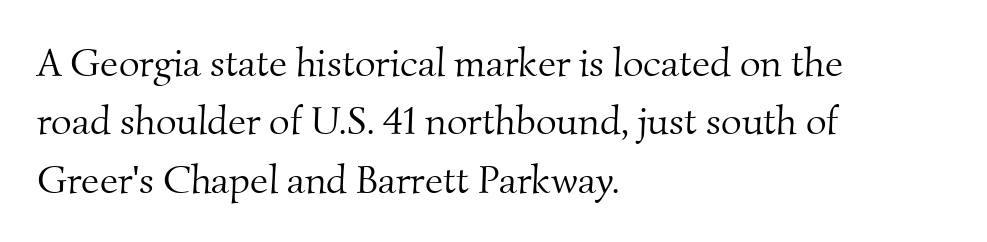
Q: Is the text bold? A: No.
Q: Is the typeface a serif or a sans-serif typeface? A: Serif.
Q: Is the text underlined? A: No.
Q: How is the paragraph aligned? A: Left-aligned.
Q: Is the spacing between letters normal or unusually wide? A: Normal.
Q: Is the spacing between lines tight, normal or loose? A: Normal.
Q: Width (condensed, normal, or wide)? A: Normal.
Q: Stroke contrast? A: Medium.
Q: x-height? A: Small.
Q: Monospaced? A: No.
